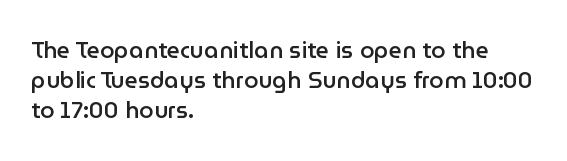
Q: Is the text bold? A: Semi-bold.
Q: Is the text italic (slanted)? A: No, it is upright.
Q: Is the text underlined? A: No.
Q: How is the paragraph aligned? A: Left-aligned.
Q: Is the spacing between letters normal or unusually wide? A: Normal.
Q: Is the spacing between lines tight, normal or loose? A: Normal.
